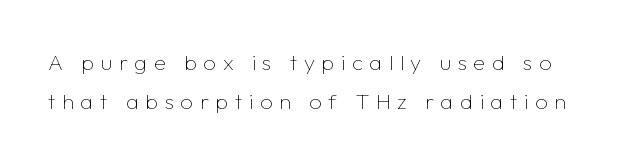
{"italic": "no", "bold": "no", "underline": "no", "line_spacing_ratio": 1.79, "letter_spacing": "wide", "letter_spacing_em": 0.3, "glyph_px": 22}
